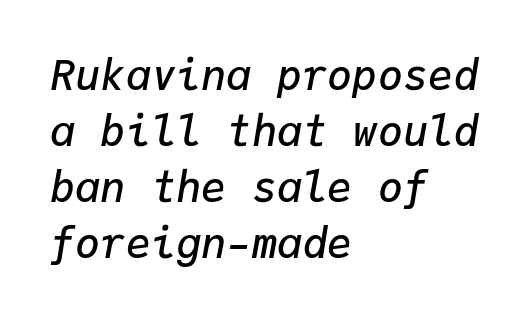
The image shows 42 px semibold type, italic (leaning right), monospaced; set left-aligned, normal line spacing (1.33x), normal letter spacing, not underlined; low stroke contrast and a medium x-height.
